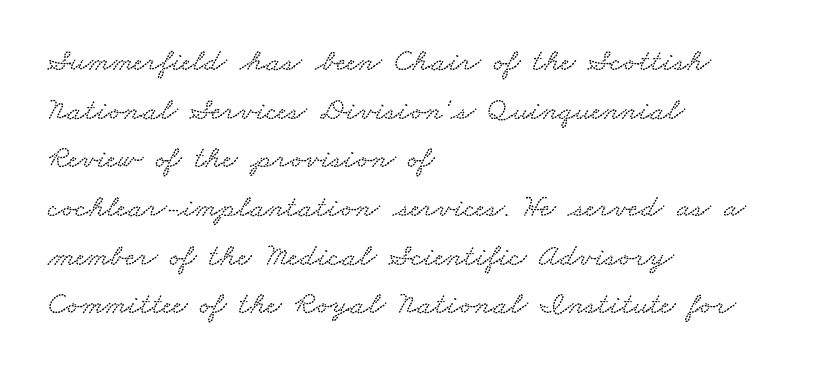
The image shows 32 px wide type; set left-aligned, normal line spacing (1.52x), normal letter spacing, not underlined; low stroke contrast and a small x-height.
